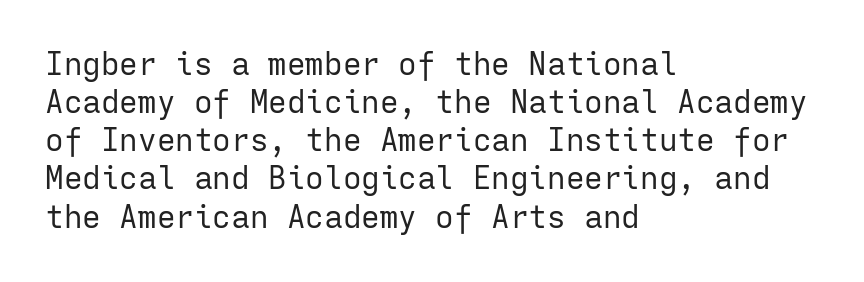
Underline: absent. The strokes carry an ordinary text weight at most. You could call the tracking neutral — neither tight nor loose. Line starts are locked; line ends wander. A typesetter would call this monospace, since all characters share one set width. Nope, not italic — everything's standing straight.
